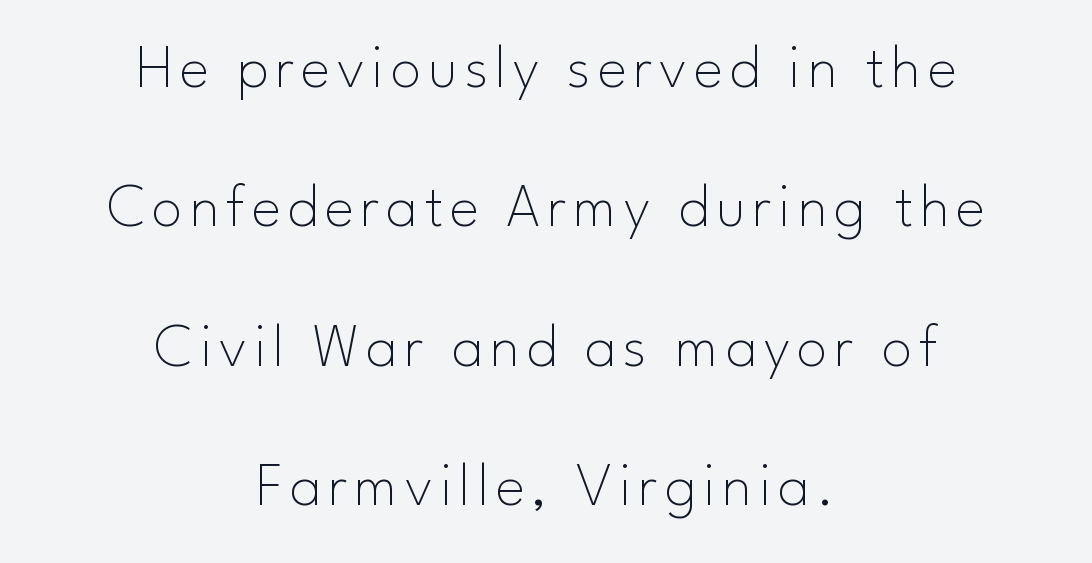
Q: Is the text bold? A: No.
Q: Is the text italic (slanted)? A: No, it is upright.
Q: Is the typeface a serif or a sans-serif typeface? A: Sans-serif.
Q: Is the text underlined? A: No.
Q: How is the paragraph aligned? A: Centered.
Q: Is the spacing between lines tight, normal or loose? A: Loose.
Q: Width (condensed, normal, or wide)? A: Normal.
Q: Stroke contrast? A: Low.
Q: x-height? A: Small.
Q: Monospaced? A: No.
